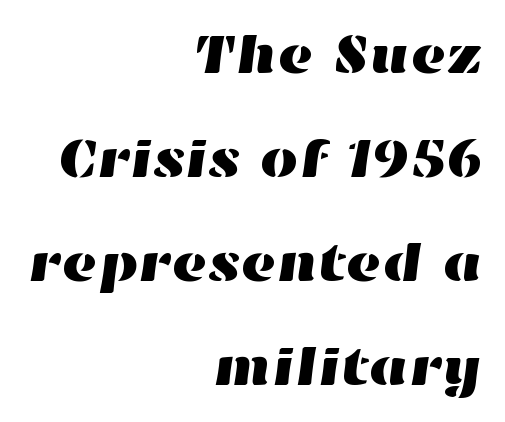
The image shows 55 px wide type; set right-aligned, line spacing 1.89x, normal letter spacing, not underlined; high stroke contrast and a medium x-height.
